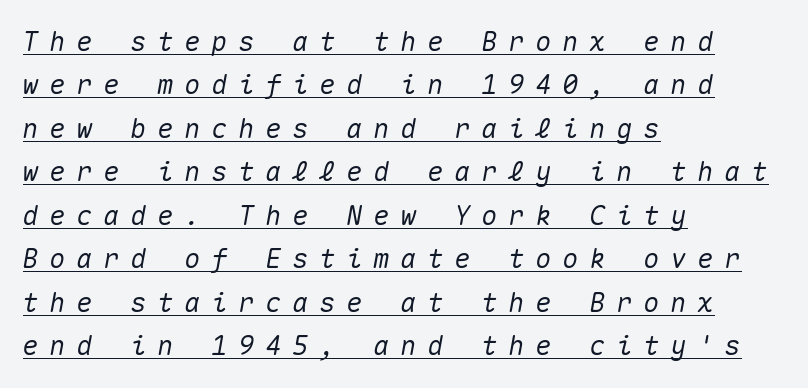
Inter-character spacing is expanded well beyond the font's built-in metrics. Evenly set lines give the paragraph a standard silhouette. The rendering anchors every line to the left-hand side. If you drew a line through each stem, it would be angled.
